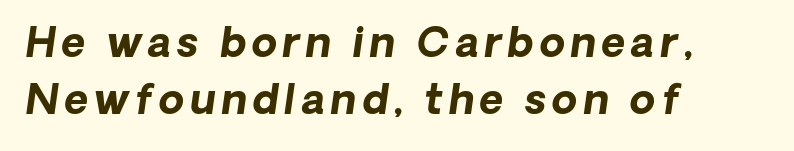
The image shows 41 px bold sans-serif type; set left-aligned, normal line spacing (1.39x), not underlined; low stroke contrast and a medium x-height.
